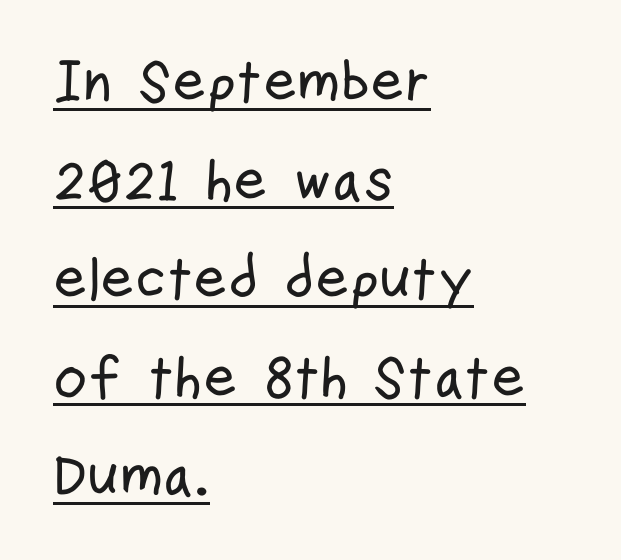
Q: Is the text italic (slanted)? A: No, it is upright.
Q: Is the typeface a serif or a sans-serif typeface? A: Sans-serif.
Q: Is the text underlined? A: Yes.
Q: How is the paragraph aligned? A: Left-aligned.
Q: Is the spacing between letters normal or unusually wide? A: Normal.
Q: Is the spacing between lines tight, normal or loose? A: Normal.
Q: Width (condensed, normal, or wide)? A: Condensed.
Q: Stroke contrast? A: Low.
Q: x-height? A: Medium.
Q: Monospaced? A: No.
